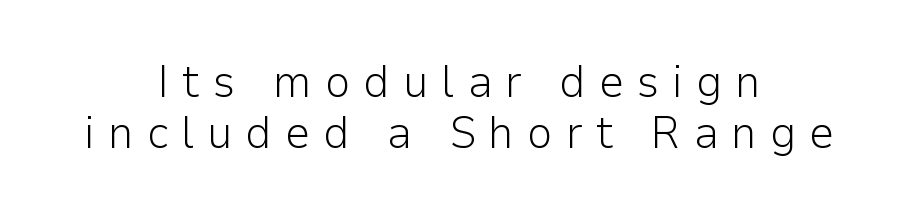
When letters stand straight like this, we call the style roman or upright. Does the type have serifs? No, each stem ends abruptly. The cut favours lightness, reaching ordinary text weight at its darkest. The passage shown is typed in a proportional face where columns would drift. The string is rendered with underlining switched off.
